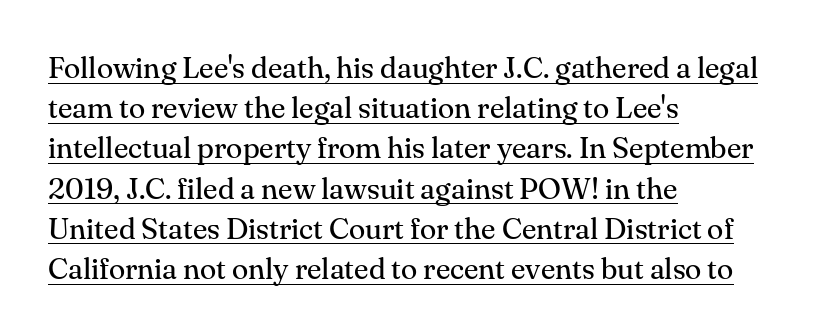
Serifs: yes, visible at the terminals of the letterforms. Every stem runs plumb, perpendicular to the baseline. Letter spacing: default. You could not count columns in this text — the font is proportionally spaced. A typesetter would call this leading conventional body-copy spacing.
